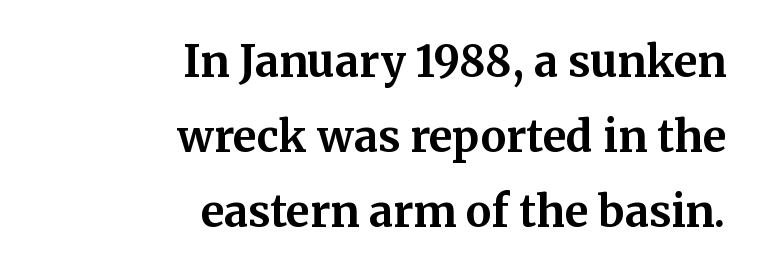
{"serif": "yes", "italic": "no", "bold": "yes", "weight": "bold", "width": "normal", "stroke_contrast": "medium", "x_height": "medium", "monospaced": "no", "underline": "no", "align": "right", "line_spacing_ratio": 1.75, "letter_spacing": "normal", "letter_spacing_em": 0.0, "glyph_px": 43}
